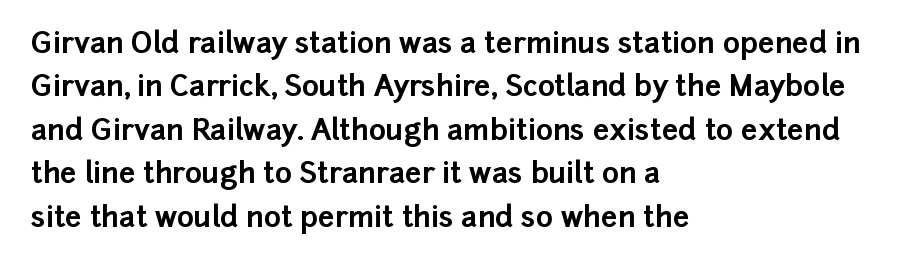
How would I describe the line gaps? Plain and ordinary. This rendering leaves character spacing at its baseline value. Looks like regular typesetting: each glyph gets only the width it needs. The passage shown is typeset with a sans-serif family. A clean baseline with only descenders dipping below it. Weight: bold.
